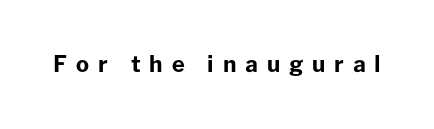
The image shows 22 px bold type, upright; set unusually wide letter spacing (+0.4 em), not underlined.
